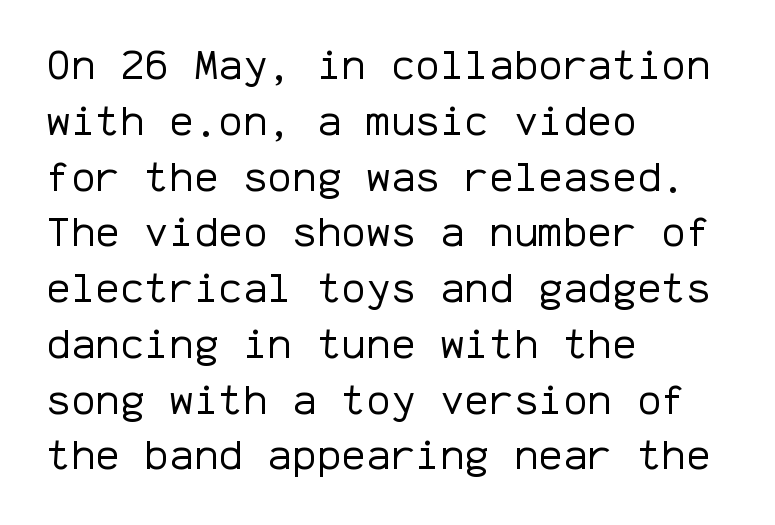
The image shows 41 px regular-weight sans-serif type, upright, monospaced; set left-aligned, normal line spacing (1.36x), normal letter spacing, not underlined; low stroke contrast and a medium x-height.
